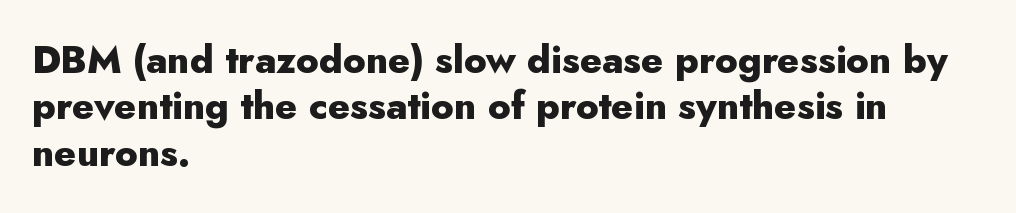
Q: Is the text bold? A: Yes.
Q: Is the text italic (slanted)? A: No, it is upright.
Q: Is the typeface a serif or a sans-serif typeface? A: Sans-serif.
Q: Is the text underlined? A: No.
Q: How is the paragraph aligned? A: Left-aligned.
Q: Is the spacing between letters normal or unusually wide? A: Normal.
Q: Width (condensed, normal, or wide)? A: Normal.
Q: Stroke contrast? A: Low.
Q: x-height? A: Small.
Q: Monospaced? A: No.
